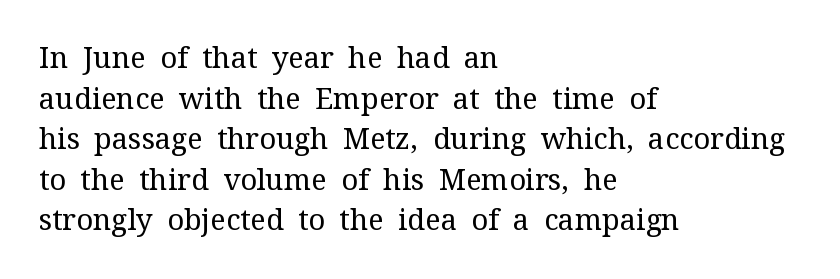
{"serif": "yes", "italic": "no", "bold": "no", "weight": "regular", "width": "normal", "stroke_contrast": "medium", "x_height": "medium", "monospaced": "no", "underline": "no", "align": "left", "line_spacing": "normal", "line_spacing_ratio": 1.4, "letter_spacing": "normal", "letter_spacing_em": 0.0, "glyph_px": 29}
